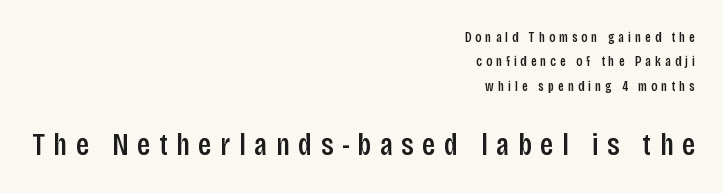
Is the letter spacing exaggerated? Yes — the characters are pushed far apart. Do the letters lean? They stand straight. The space beneath each line is pristine and unruled. These lines stack with their right ends in a neat column. Character widths vary here, with narrow letters taking less room than wide ones.
